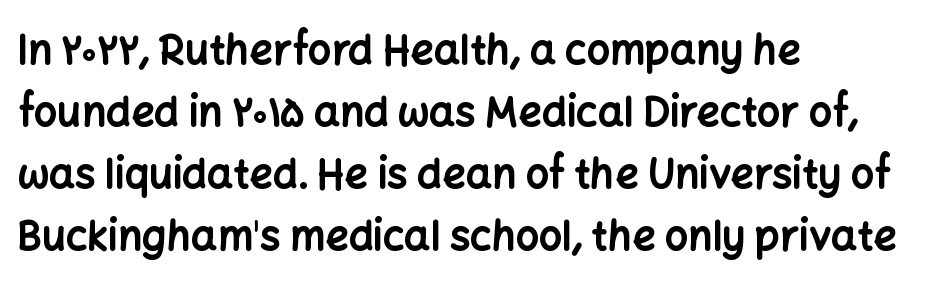
The image shows 41 px bold sans-serif type, upright; set left-aligned, normal line spacing (1.51x), normal letter spacing, not underlined; low stroke contrast and a medium x-height.
